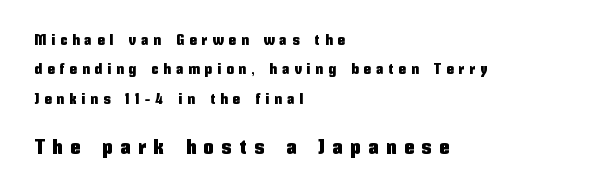
Q: Is the text italic (slanted)? A: No, it is upright.
Q: Is the text underlined? A: No.
Q: How is the paragraph aligned? A: Left-aligned.
Q: Is the spacing between letters normal or unusually wide? A: Unusually wide.
Q: Is the spacing between lines tight, normal or loose? A: Loose.
Q: Which block of text is set in a larger size, the first (top) or the second (bottom)? A: The second (bottom) one.
